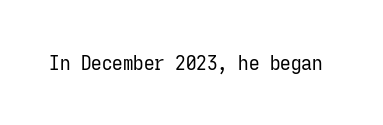
The passage shown is not underscored anywhere. The font's upright variant was chosen for this text. Stems here are at most as thick as an everyday book face. Observe the ordinary spacing: letters are neighbours, not strangers.
